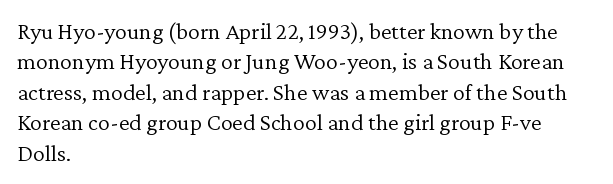
Q: Is the text bold? A: No.
Q: Is the text italic (slanted)? A: No, it is upright.
Q: Is the text underlined? A: No.
Q: How is the paragraph aligned? A: Left-aligned.
Q: Is the spacing between letters normal or unusually wide? A: Normal.
Q: Is the spacing between lines tight, normal or loose? A: Normal.
